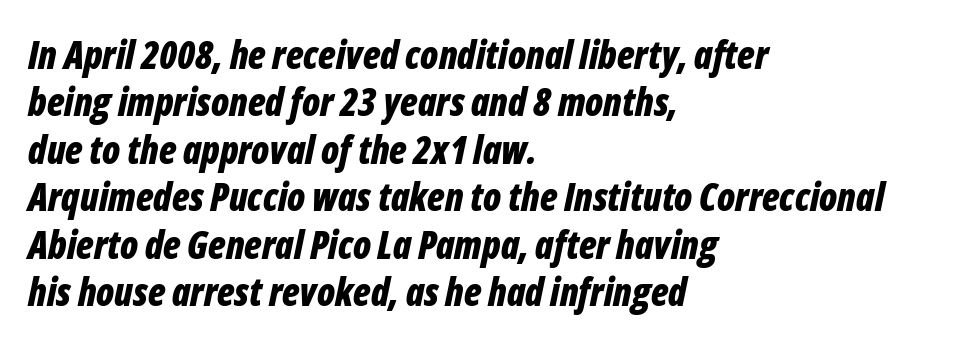
Q: Is the text bold? A: Yes.
Q: Is the text italic (slanted)? A: Yes, it leans right by about 12 degrees.
Q: Is the text underlined? A: No.
Q: How is the paragraph aligned? A: Left-aligned.
Q: Is the spacing between letters normal or unusually wide? A: Normal.
Q: Is the spacing between lines tight, normal or loose? A: Normal.
Q: Width (condensed, normal, or wide)? A: Condensed.
Q: Stroke contrast? A: Low.
Q: x-height? A: Medium.
Q: Monospaced? A: No.
